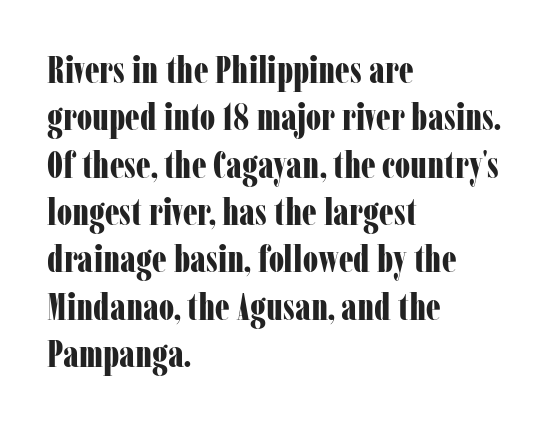
The image shows 37 px bold, condensed serif type, upright; set left-aligned, normal line spacing (1.28x), normal letter spacing, not underlined; low stroke contrast and a medium x-height.
